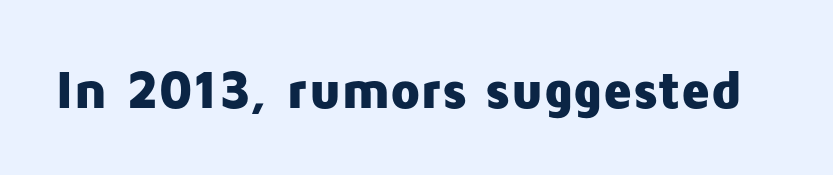
The image shows 54 px heavy sans-serif type, upright; set normal letter spacing, not underlined; low stroke contrast and a medium x-height.
